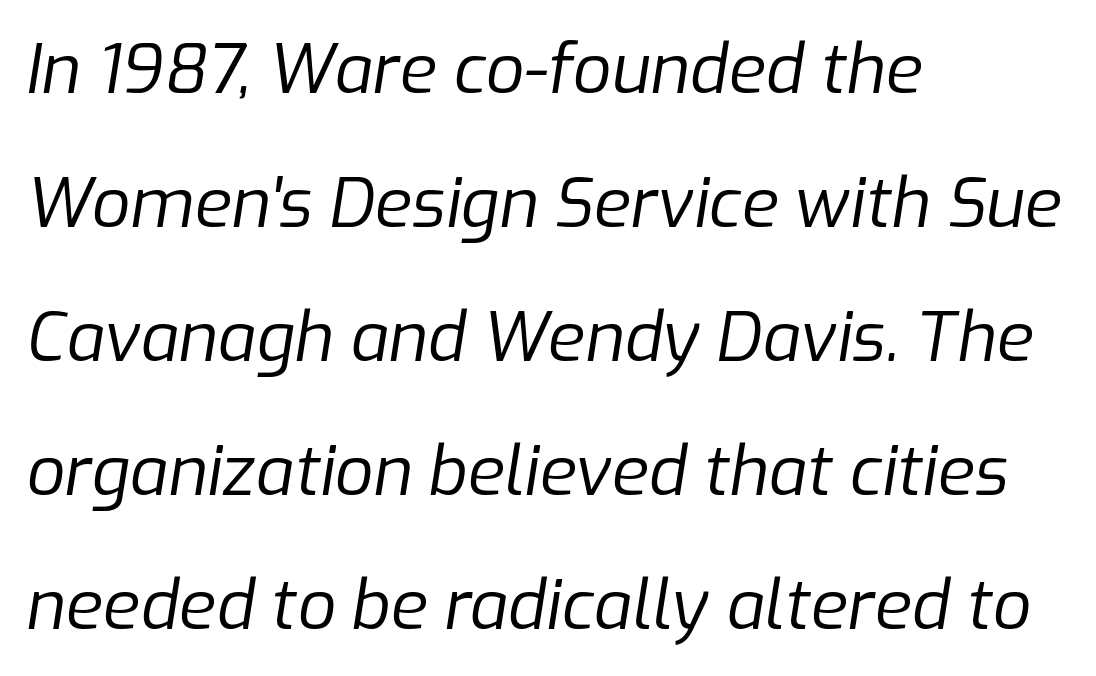
Q: Is the text bold? A: No.
Q: Is the text italic (slanted)? A: Yes, it leans right by about 9 degrees.
Q: Is the text underlined? A: No.
Q: How is the paragraph aligned? A: Left-aligned.
Q: Is the spacing between letters normal or unusually wide? A: Normal.
Q: Is the spacing between lines tight, normal or loose? A: Loose.
Q: Width (condensed, normal, or wide)? A: Normal.
Q: Stroke contrast? A: Low.
Q: x-height? A: Medium.
Q: Monospaced? A: No.
